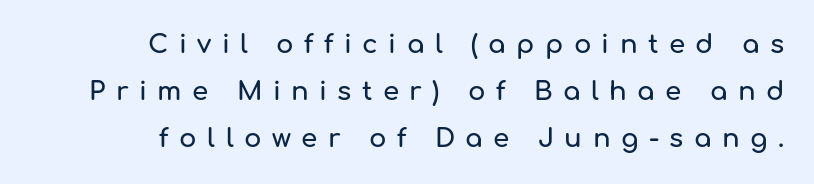
Q: Is the text italic (slanted)? A: No, it is upright.
Q: Is the text underlined? A: No.
Q: How is the paragraph aligned? A: Right-aligned.
Q: Is the spacing between letters normal or unusually wide? A: Unusually wide.
